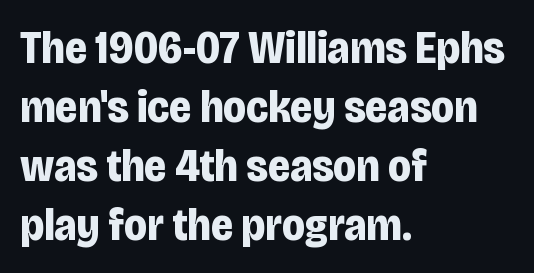
The letters are bold, with thick, heavy strokes. Nobody touched the tracking dial on this one. The ragged edge is on the right, which tells us the setting is flush left. Line spacing here is normal. Each letter keeps its own natural width here, so spacing adapts to shape.
